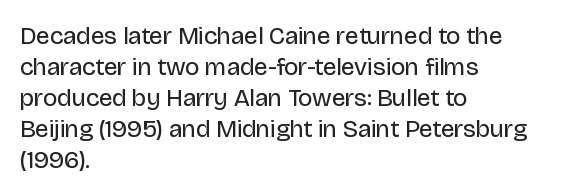
A light-to-regular cut is what we see here. Clear beneath every line of the passage. Vertical strokes here are truly vertical. The passage shown has conventional tracking throughout. Leftover space on each line is placed entirely after the last word.
